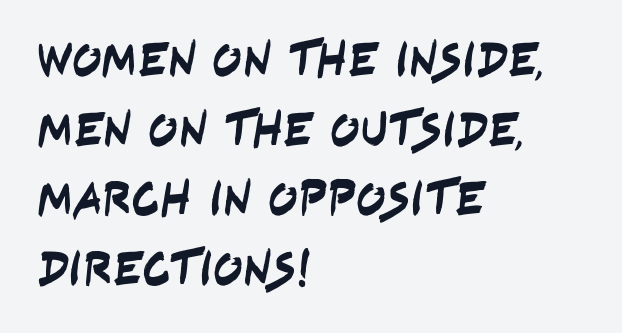
The image shows 49 px condensed sans-serif type; set left-aligned, normal line spacing (1.42x), normal letter spacing, not underlined; low stroke contrast and a large x-height.
